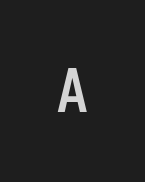
{"serif": "no", "italic": "no", "bold": "semi", "weight": "semibold", "width": "normal", "stroke_contrast": "low", "x_height": "medium", "monospaced": "no", "underline": "no", "letter_spacing": "wide", "letter_spacing_em": 0.36, "glyph_px": 60}
